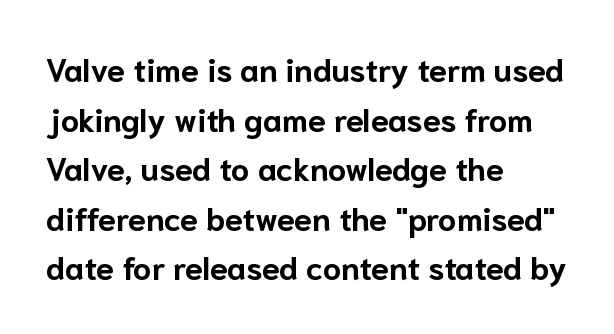
{"serif": "no", "italic": "no", "bold": "yes", "weight": "bold", "width": "normal", "stroke_contrast": "low", "x_height": "medium", "monospaced": "no", "underline": "no", "align": "left", "line_spacing": "normal", "line_spacing_ratio": 1.55, "letter_spacing": "normal", "letter_spacing_em": 0.0, "glyph_px": 32}
